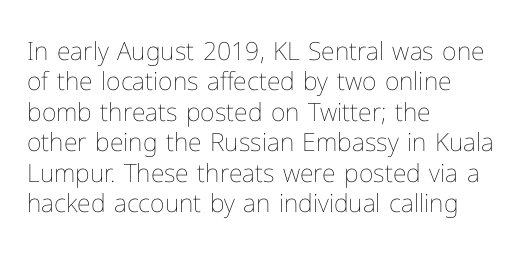
Q: Is the text bold? A: No.
Q: Is the text italic (slanted)? A: No, it is upright.
Q: Is the text underlined? A: No.
Q: How is the paragraph aligned? A: Left-aligned.
Q: Is the spacing between letters normal or unusually wide? A: Normal.
